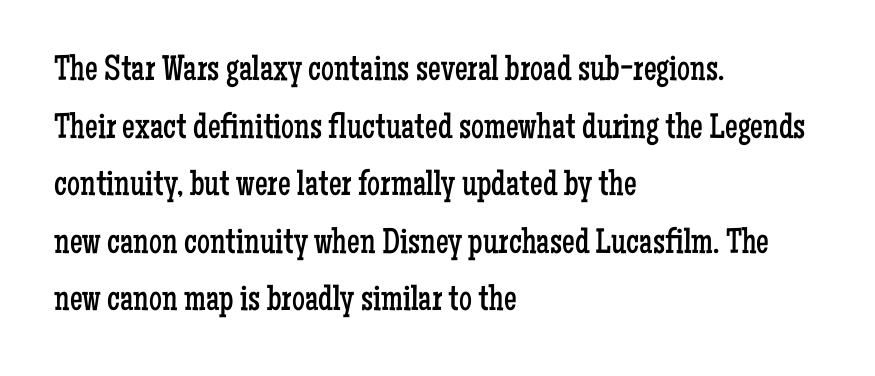
A roman cut, with each character standing at attention. Descenders are the only things crossing below the line. Honestly, the letter spacing is just normal — you wouldn't notice it. Line starts are locked; line ends wander.
